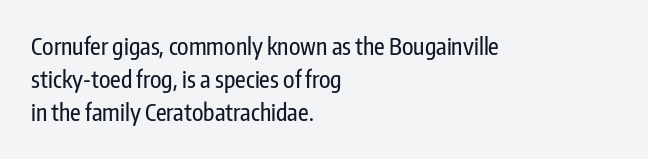
The image shows 23 px text type, upright; set left-aligned, normal line spacing (1.44x), normal letter spacing, not underlined.
